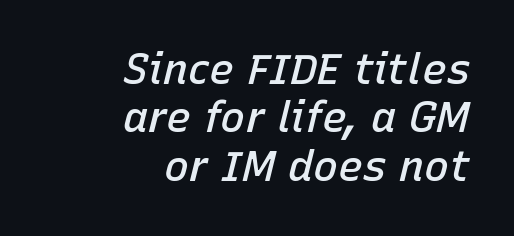
Do the characters align in a grid? No, the font is proportional. The specimen reads as italic at a glance. Reading down the block, your eye finds every line finishing at a fixed right position. Caption: semibold face, moderately heavy strokes. The area under the type is left untouched.
